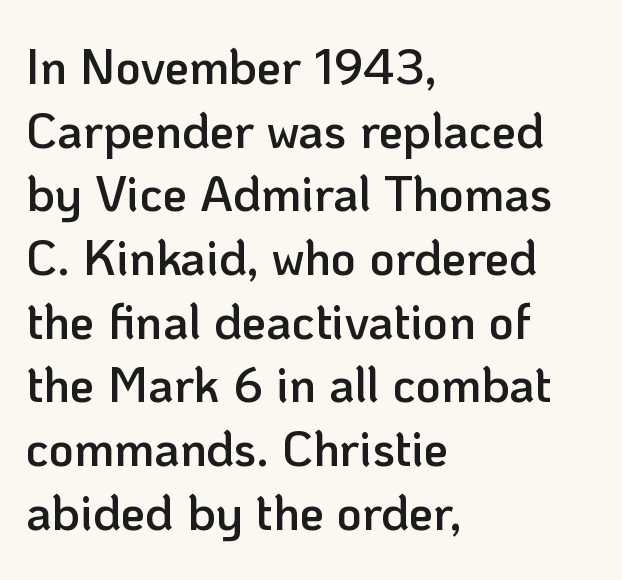
{"serif": "no", "italic": "no", "bold": "semi", "weight": "semibold", "width": "normal", "stroke_contrast": "low", "x_height": "medium", "monospaced": "no", "underline": "no", "align": "left", "line_spacing": "normal", "line_spacing_ratio": 1.3, "letter_spacing": "normal", "letter_spacing_em": 0.0, "glyph_px": 49}
